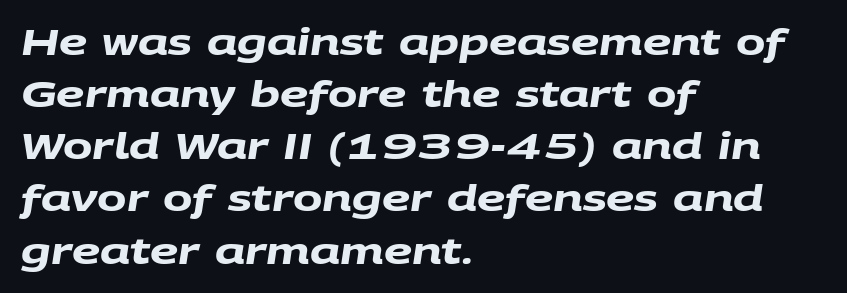
{"serif": "no", "bold": "yes", "weight": "heavy", "width": "wide", "stroke_contrast": "medium", "x_height": "large", "monospaced": "no", "underline": "no", "align": "left", "line_spacing": "normal", "line_spacing_ratio": 1.49, "letter_spacing": "normal", "letter_spacing_em": 0.0, "glyph_px": 35}
